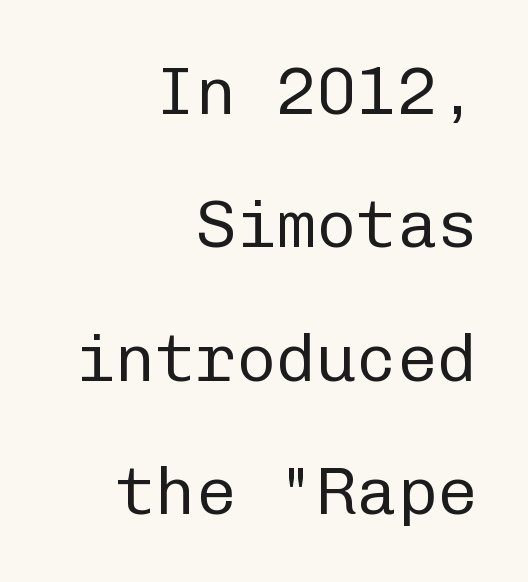
{"serif": "no", "italic": "no", "bold": "no", "weight": "regular", "width": "normal", "stroke_contrast": "low", "x_height": "medium", "monospaced": "yes", "underline": "no", "align": "right", "line_spacing": "loose", "line_spacing_ratio": 1.99, "letter_spacing": "normal", "letter_spacing_em": 0.0, "glyph_px": 67}
